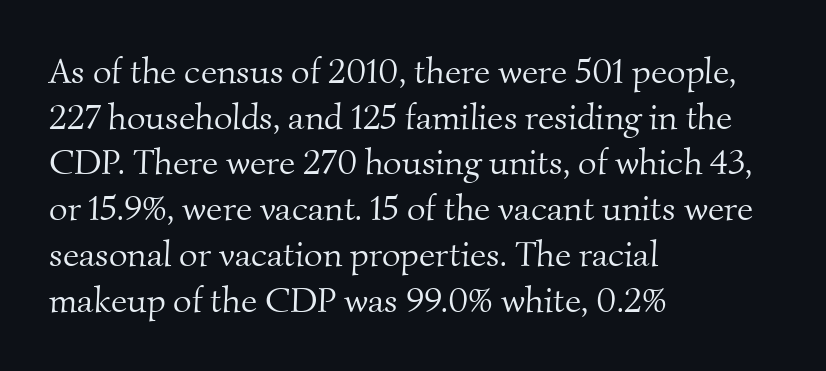
Q: Is the text bold? A: No.
Q: Is the typeface a serif or a sans-serif typeface? A: Serif.
Q: Is the text underlined? A: No.
Q: How is the paragraph aligned? A: Left-aligned.
Q: Is the spacing between letters normal or unusually wide? A: Normal.
Q: Is the spacing between lines tight, normal or loose? A: Normal.
Q: Width (condensed, normal, or wide)? A: Normal.
Q: Stroke contrast? A: Medium.
Q: x-height? A: Small.
Q: Monospaced? A: No.
